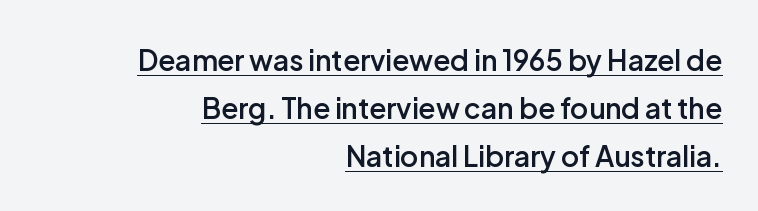
Q: Is the text bold? A: Semi-bold.
Q: Is the text italic (slanted)? A: No, it is upright.
Q: Is the typeface a serif or a sans-serif typeface? A: Sans-serif.
Q: Is the text underlined? A: Yes.
Q: How is the paragraph aligned? A: Right-aligned.
Q: Is the spacing between letters normal or unusually wide? A: Normal.
Q: Width (condensed, normal, or wide)? A: Normal.
Q: Stroke contrast? A: Low.
Q: x-height? A: Medium.
Q: Monospaced? A: No.
